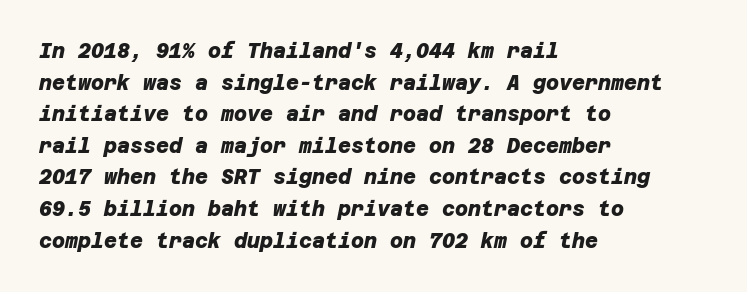
{"bold": "yes", "underline": "no", "align": "left", "line_spacing": "normal", "line_spacing_ratio": 1.58, "letter_spacing": "normal", "letter_spacing_em": 0.0, "glyph_px": 20}
